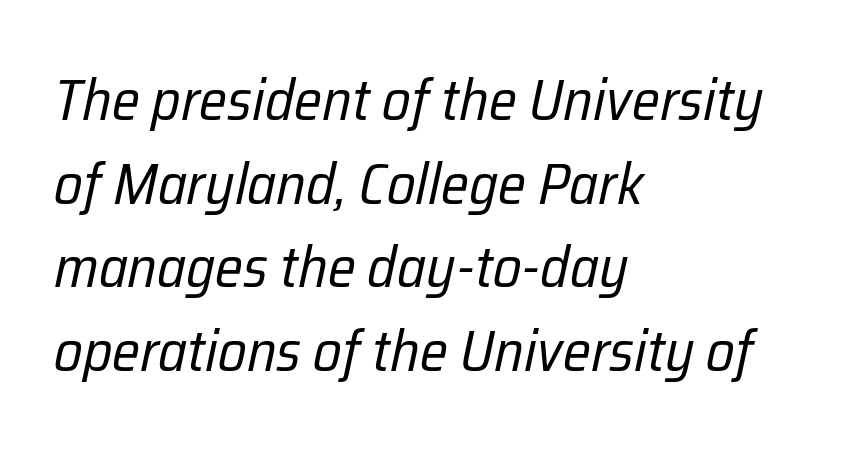
No heavy texture on the line: the type isn't bold. Character widths vary here, with narrow letters taking less room than wide ones. Compared with typical paragraphs, the rows here are spaced about the same. Descender tails drop into unmarked territory.
